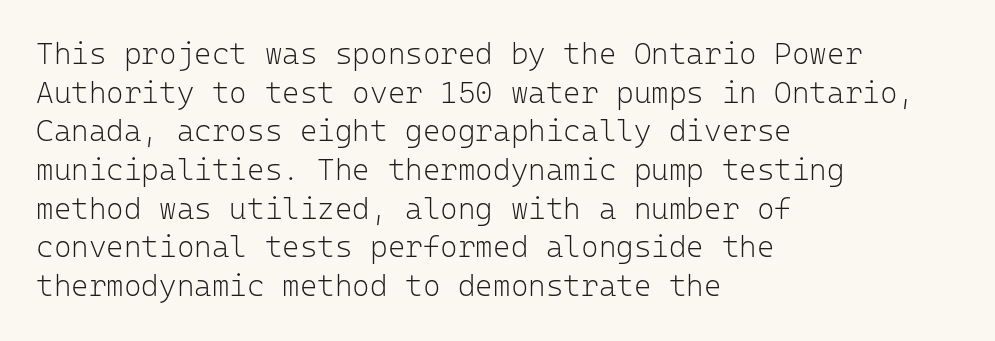
Q: Is the text bold? A: No.
Q: Is the text italic (slanted)? A: No, it is upright.
Q: Is the typeface a serif or a sans-serif typeface? A: Sans-serif.
Q: Is the text underlined? A: No.
Q: How is the paragraph aligned? A: Left-aligned.
Q: Is the spacing between letters normal or unusually wide? A: Normal.
Q: Is the spacing between lines tight, normal or loose? A: Normal.
Q: Width (condensed, normal, or wide)? A: Normal.
Q: Stroke contrast? A: Low.
Q: x-height? A: Medium.
Q: Monospaced? A: Yes.
